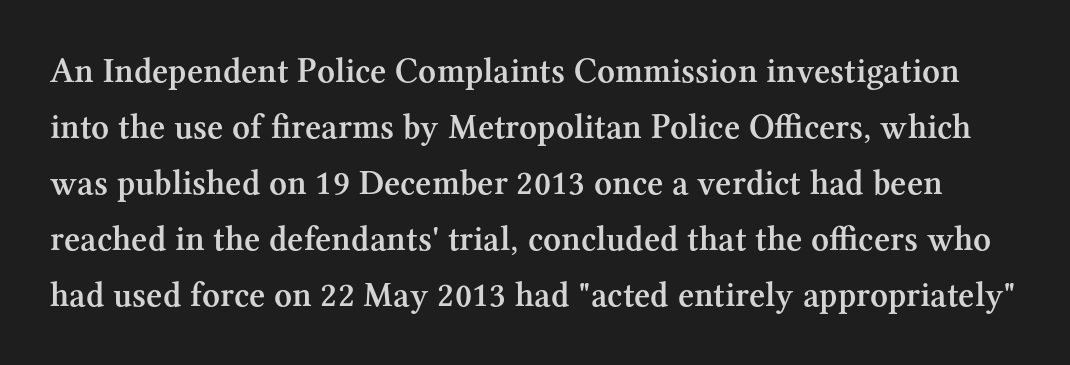
Q: Is the text bold? A: Semi-bold.
Q: Is the text italic (slanted)? A: No, it is upright.
Q: Is the typeface a serif or a sans-serif typeface? A: Serif.
Q: Is the text underlined? A: No.
Q: Is the spacing between letters normal or unusually wide? A: Normal.
Q: Is the spacing between lines tight, normal or loose? A: Normal.
Q: Width (condensed, normal, or wide)? A: Normal.
Q: Stroke contrast? A: Medium.
Q: x-height? A: Medium.
Q: Monospaced? A: No.
